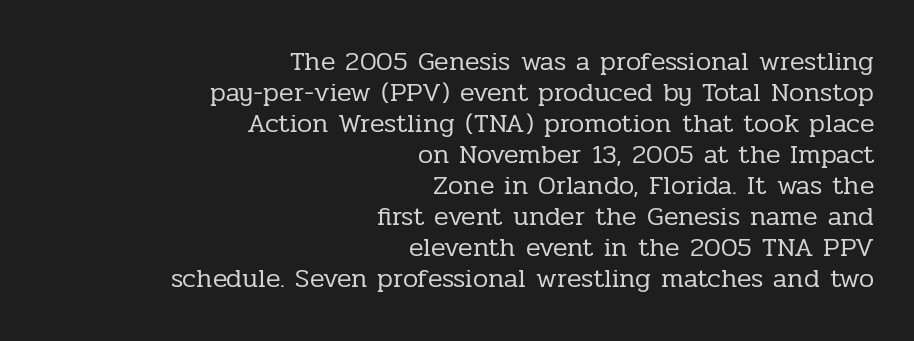
{"italic": "no", "bold": "no", "underline": "no", "align": "right", "line_spacing": "tight", "line_spacing_ratio": 1.15, "letter_spacing": "normal", "letter_spacing_em": 0.0, "glyph_px": 27}
